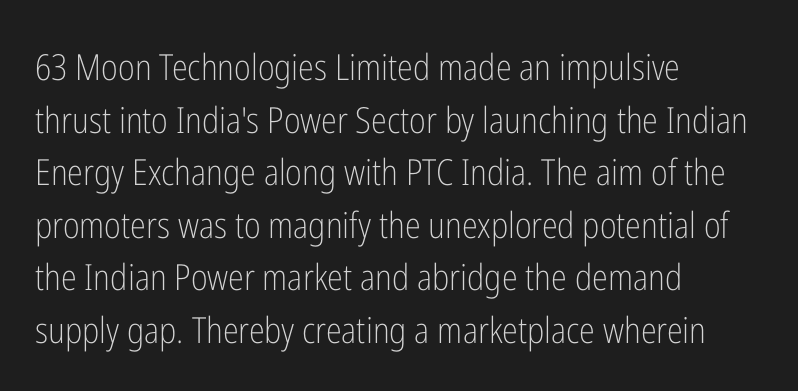
The image shows 36 px light, condensed sans-serif type, upright; set left-aligned, normal line spacing (1.46x), normal letter spacing, not underlined; low stroke contrast and a medium x-height.
